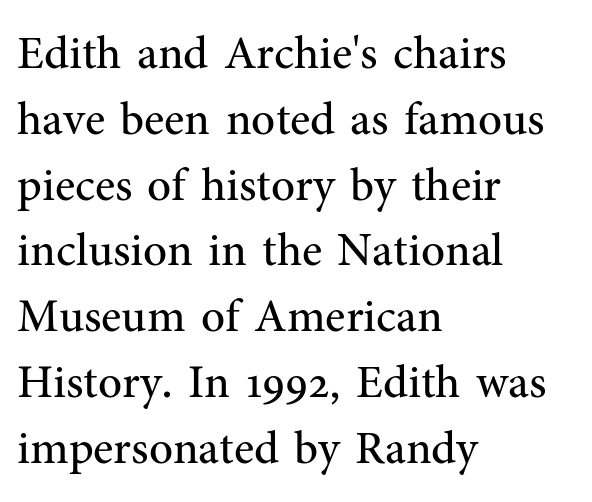
{"serif": "yes", "italic": "no", "bold": "no", "weight": "regular", "width": "normal", "stroke_contrast": "medium", "x_height": "medium", "monospaced": "no", "underline": "no", "align": "left", "line_spacing": "normal", "line_spacing_ratio": 1.4, "letter_spacing": "normal", "letter_spacing_em": 0.0, "glyph_px": 47}
